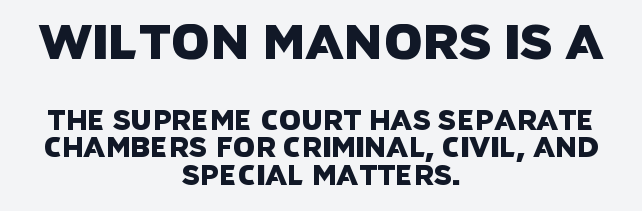
Q: Is the typeface a serif or a sans-serif typeface? A: Sans-serif.
Q: Is the text underlined? A: No.
Q: How is the paragraph aligned? A: Centered.
Q: Is the spacing between letters normal or unusually wide? A: Normal.
Q: Is the spacing between lines tight, normal or loose? A: Tight.
Q: Which block of text is set in a larger size, the first (top) or the second (bottom)? A: The first (top) one.
Q: Width (condensed, normal, or wide)? A: Normal.
Q: Stroke contrast? A: Low.
Q: x-height? A: Large.
Q: Monospaced? A: No.
